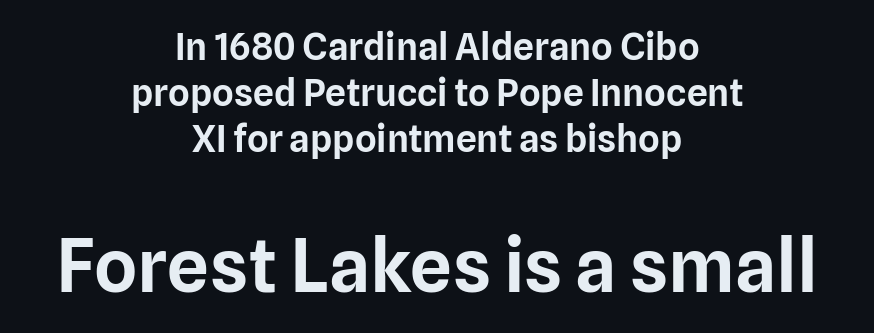
Proportional: the letters do not fall into vertical columns. The gap between lines stays unmarked. Every row of glyphs is offset so its center matches the block's center. This layout puts the modest block above and the oversized block below.
